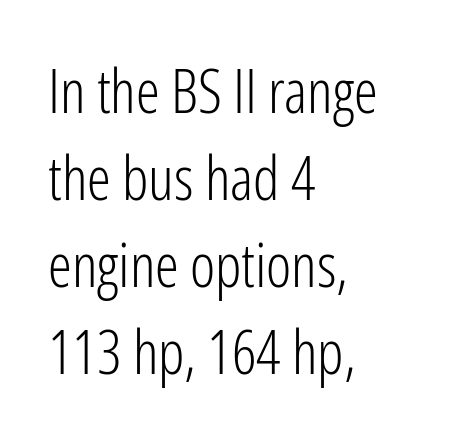
The image shows 60 px light, condensed sans-serif type, upright; set left-aligned, normal line spacing (1.45x), normal letter spacing, not underlined; low stroke contrast and a medium x-height.
